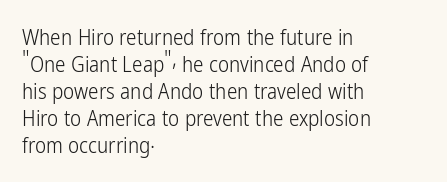
{"italic": "no", "bold": "no", "underline": "no", "align": "left", "line_spacing": "normal", "line_spacing_ratio": 1.28, "letter_spacing": "normal", "letter_spacing_em": 0.0, "glyph_px": 21}
